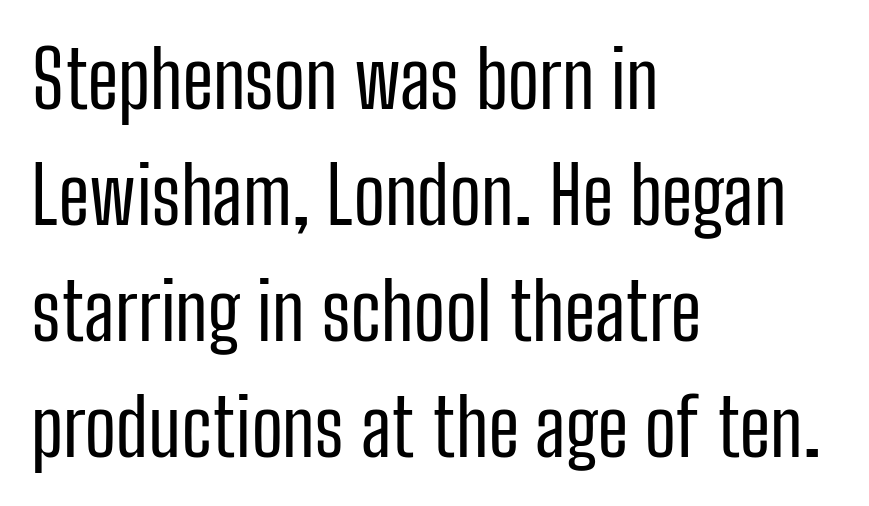
Q: Is the text bold? A: No.
Q: Is the text italic (slanted)? A: No, it is upright.
Q: Is the typeface a serif or a sans-serif typeface? A: Sans-serif.
Q: Is the text underlined? A: No.
Q: How is the paragraph aligned? A: Left-aligned.
Q: Is the spacing between letters normal or unusually wide? A: Normal.
Q: Is the spacing between lines tight, normal or loose? A: Normal.
Q: Width (condensed, normal, or wide)? A: Condensed.
Q: Stroke contrast? A: Low.
Q: x-height? A: Medium.
Q: Monospaced? A: No.
